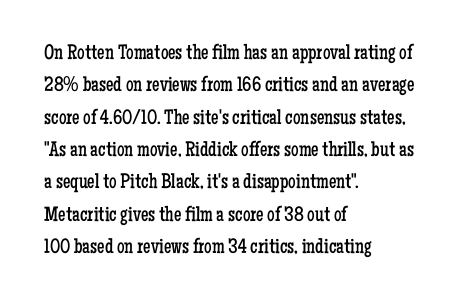
Words float on clear page, feet unadorned. Letters have the restrained weight of plain body copy at most. Horizontal alignment here is leftward, the default for most running prose. Whoever set this chose a conventional vertical rhythm. This sample uses an upright cut, with every glyph sitting square on the baseline.
